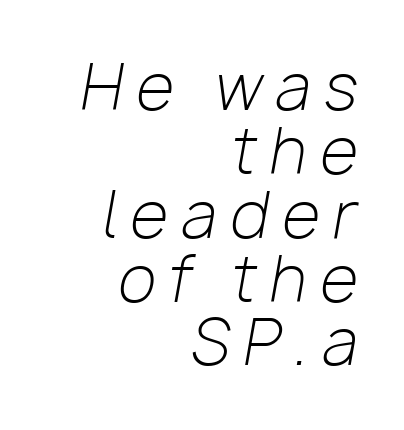
Q: Is the text bold? A: No.
Q: Is the text italic (slanted)? A: Yes, it leans right by about 10 degrees.
Q: Is the text underlined? A: No.
Q: How is the paragraph aligned? A: Right-aligned.
Q: Is the spacing between letters normal or unusually wide? A: Unusually wide.
Q: Is the spacing between lines tight, normal or loose? A: Tight.
Q: Width (condensed, normal, or wide)? A: Normal.
Q: Stroke contrast? A: Low.
Q: x-height? A: Medium.
Q: Monospaced? A: No.
